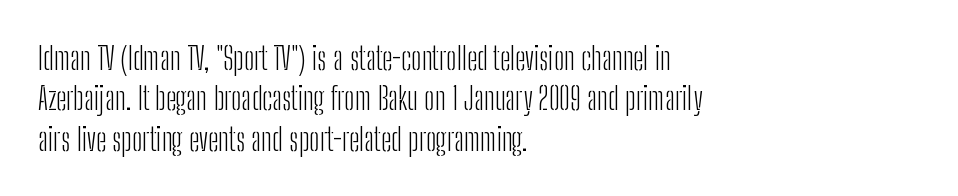
Alignment: flush left. Check the space under the baseline: it is left empty. Evenly set lines give the paragraph a standard silhouette. Look at the tracking — it's just the regular setting, nothing added.
